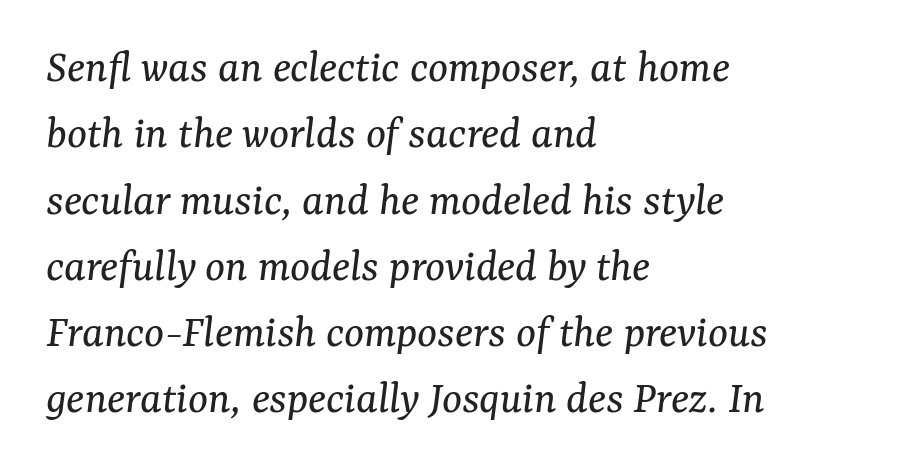
Q: Is the text bold? A: No.
Q: Is the text italic (slanted)? A: Yes, it leans right by about 7 degrees.
Q: Is the typeface a serif or a sans-serif typeface? A: Serif.
Q: Is the text underlined? A: No.
Q: How is the paragraph aligned? A: Left-aligned.
Q: Is the spacing between letters normal or unusually wide? A: Normal.
Q: Is the spacing between lines tight, normal or loose? A: Normal.
Q: Width (condensed, normal, or wide)? A: Normal.
Q: Stroke contrast? A: Medium.
Q: x-height? A: Medium.
Q: Monospaced? A: No.
